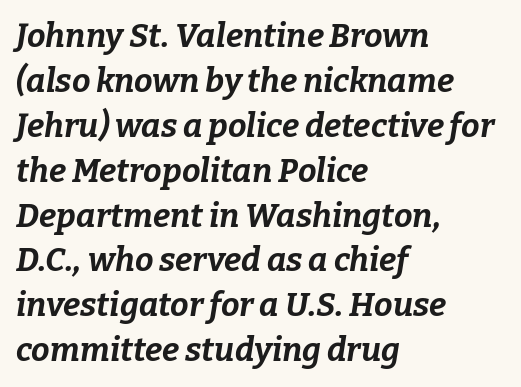
The image shows 33 px bold type, italic (leaning right); set left-aligned, normal line spacing (1.36x), normal letter spacing, not underlined; low stroke contrast and a medium x-height.
